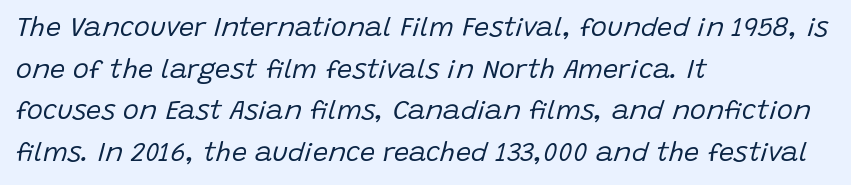
{"italic": "yes", "lean": "right", "slant_degrees": 15, "bold": "no", "underline": "no", "align": "left", "line_spacing": "normal", "line_spacing_ratio": 1.54, "letter_spacing": "normal", "letter_spacing_em": 0.0, "glyph_px": 27}
